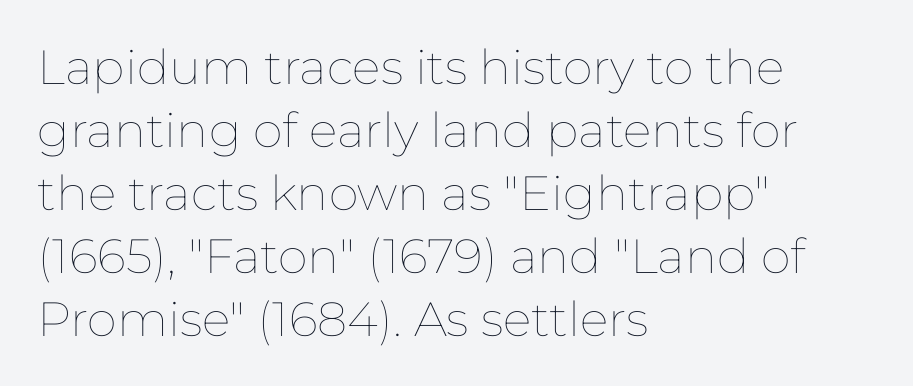
The image shows 48 px thin type, upright; set left-aligned, normal line spacing (1.31x), normal letter spacing, not underlined; low stroke contrast and a medium x-height.
